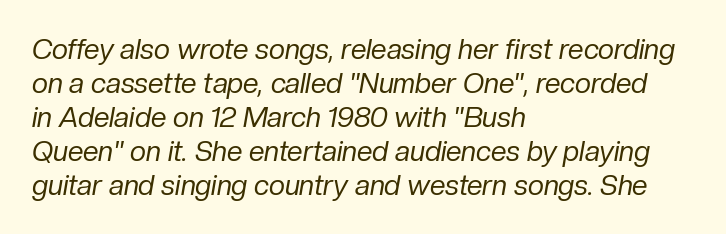
The image shows 28 px regular-weight type, italic (leaning right); set left-aligned, line spacing 1.21x, normal letter spacing, not underlined; low stroke contrast and a medium x-height.
